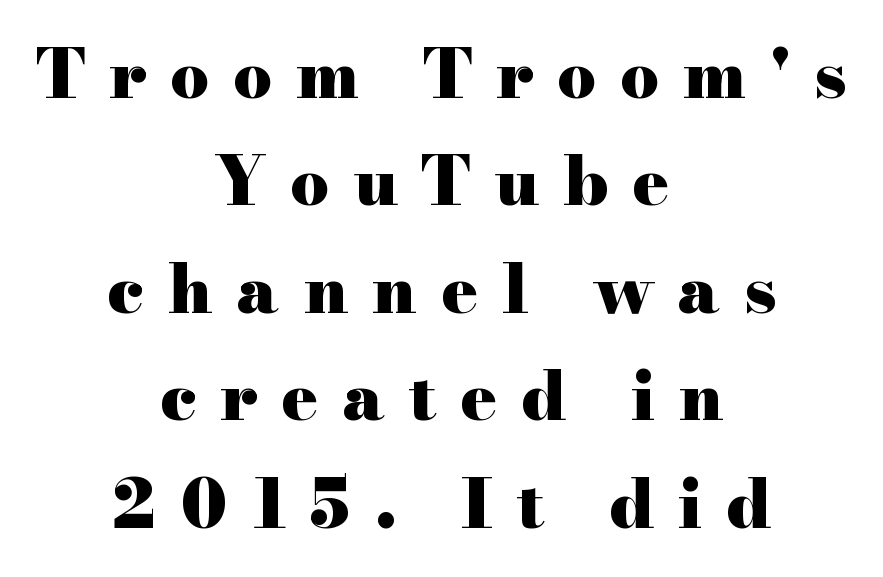
{"serif": "yes", "italic": "no", "bold": "yes", "weight": "heavy", "width": "wide", "stroke_contrast": "high", "x_height": "small", "monospaced": "no", "underline": "no", "align": "center", "line_spacing": "normal", "line_spacing_ratio": 1.58, "letter_spacing": "wide", "letter_spacing_em": 0.35, "glyph_px": 68}
